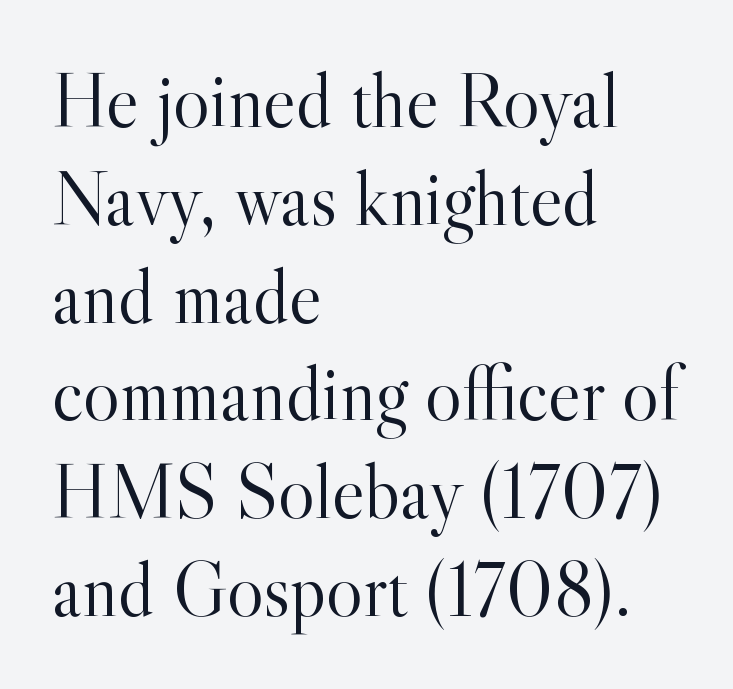
These lines sit exactly where default settings would place them. Typeset ragged right — the left edge is the straight one. Here the designer chose a conventional face with non-uniform glyph widths. The cut favours lightness, reaching ordinary text weight at its darkest. Honestly, the letter spacing is just normal — you wouldn't notice it. Is there any slant? The stems are plumb.
